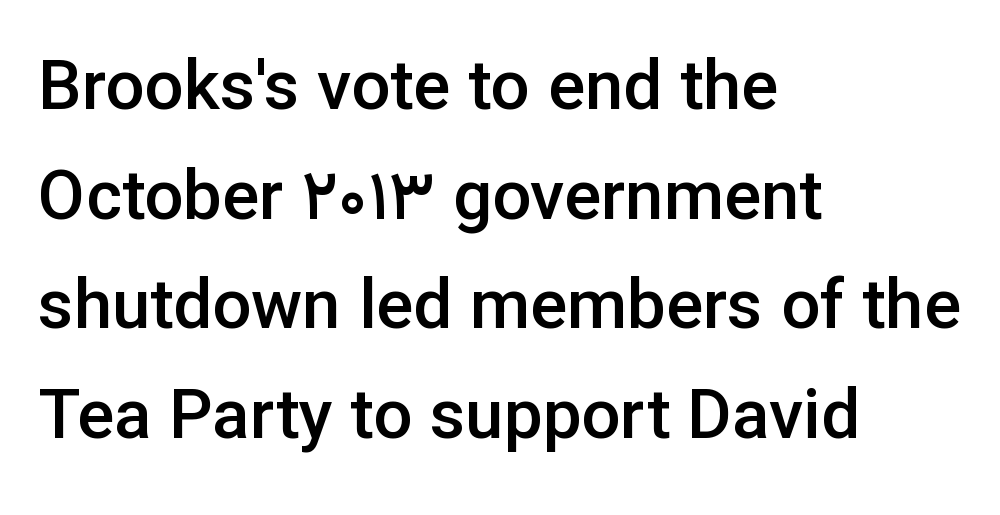
A student would call this left alignment; a typographer would say flush left, rag right. Interline gaps are of average width in this sample. The letters are semibold — heavier than regular but short of a full bold. Observe the ordinary spacing: letters are neighbours, not strangers. Each letter's strokes conclude bluntly, with no projecting serifs. This is roman type, the default non-slanted kind.
